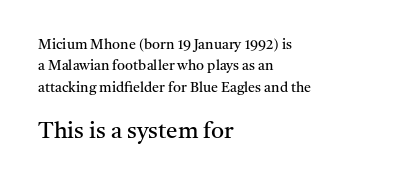
The image shows 23 px text type, upright; set left-aligned, normal line spacing (1.52x), normal letter spacing, not underlined; the second (bottom) block is 1.64x larger.
